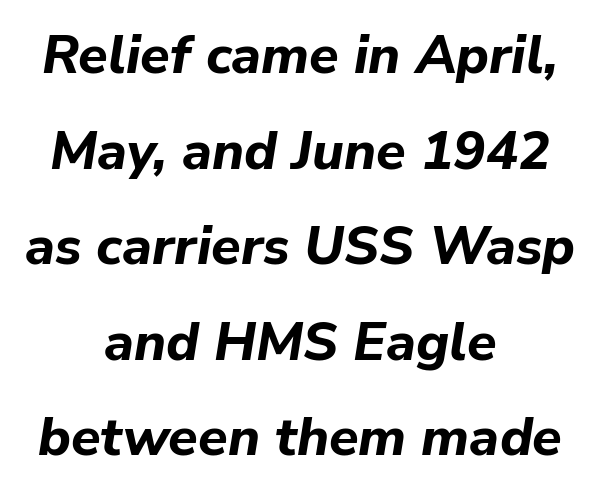
{"italic": "yes", "lean": "right", "slant_degrees": 9, "bold": "yes", "weight": "bold", "width": "normal", "stroke_contrast": "low", "x_height": "medium", "monospaced": "no", "underline": "no", "align": "center", "line_spacing_ratio": 1.77, "letter_spacing": "normal", "letter_spacing_em": 0.0, "glyph_px": 54}
